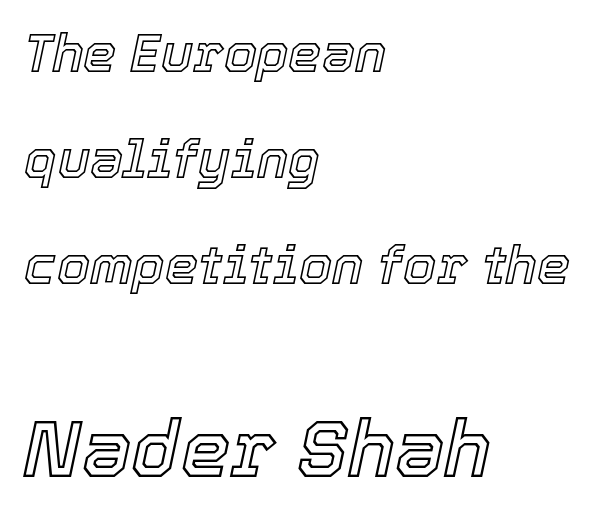
The designer dialed line spacing up above the default. This rendering leaves character spacing at its baseline value. Do the characters align in a grid? No, the font is proportional. Quick note: italic. Typesetter's note — lower block bumped up in size, upper block left smaller.
